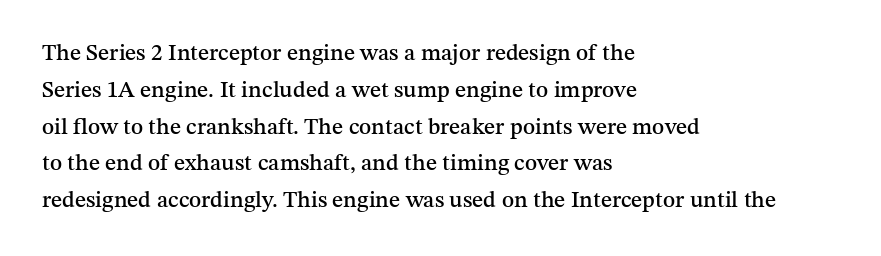
The image shows 23 px text type, upright; set left-aligned, normal line spacing (1.6x), normal letter spacing, not underlined.
